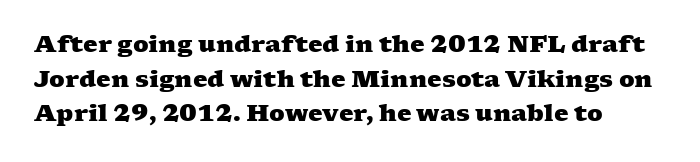
Short note: letters normally spaced. Heavy-handed strokes throughout: this text is bold. The words here are not underlined. The passage is arranged the way most books set body copy — flush left. Vertical spacing — default.
